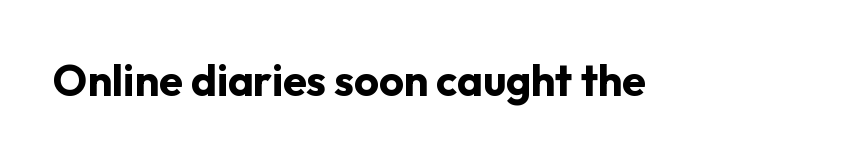
Q: Is the text bold? A: Yes.
Q: Is the text italic (slanted)? A: No, it is upright.
Q: Is the typeface a serif or a sans-serif typeface? A: Sans-serif.
Q: Is the text underlined? A: No.
Q: Is the spacing between letters normal or unusually wide? A: Normal.
Q: Width (condensed, normal, or wide)? A: Normal.
Q: Stroke contrast? A: Low.
Q: x-height? A: Medium.
Q: Monospaced? A: No.
